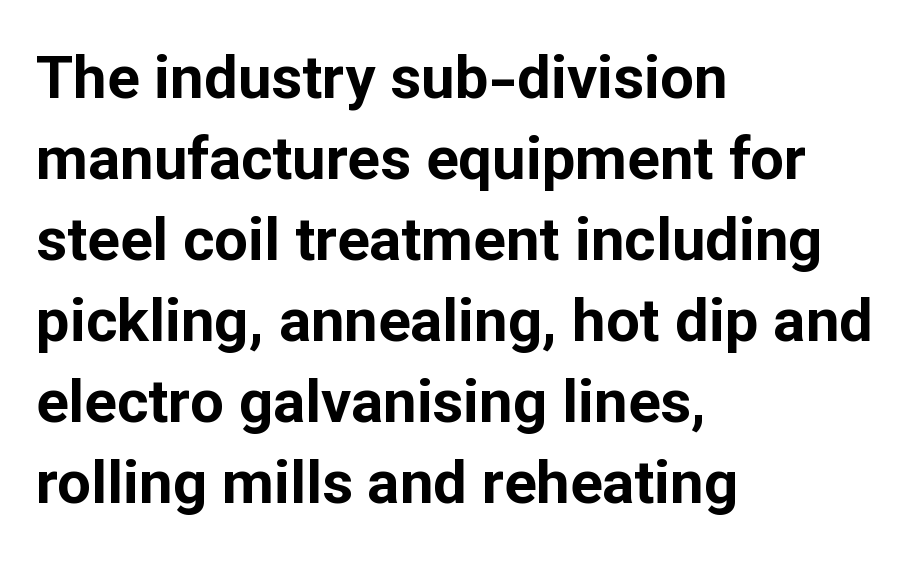
Q: Is the text bold? A: Yes.
Q: Is the text italic (slanted)? A: No, it is upright.
Q: Is the typeface a serif or a sans-serif typeface? A: Sans-serif.
Q: Is the text underlined? A: No.
Q: How is the paragraph aligned? A: Left-aligned.
Q: Is the spacing between letters normal or unusually wide? A: Normal.
Q: Is the spacing between lines tight, normal or loose? A: Normal.
Q: Width (condensed, normal, or wide)? A: Normal.
Q: Stroke contrast? A: Low.
Q: x-height? A: Medium.
Q: Monospaced? A: No.
